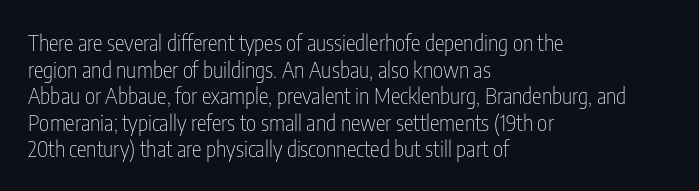
{"italic": "no", "bold": "no", "underline": "no", "align": "left", "line_spacing_ratio": 1.21, "letter_spacing": "normal", "letter_spacing_em": 0.0, "glyph_px": 22}
